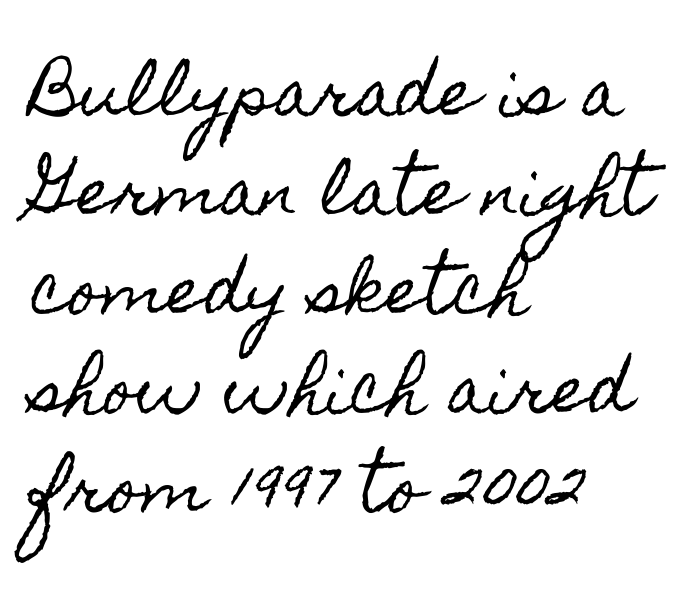
{"width": "condensed", "x_height": "small", "monospaced": "no", "underline": "no", "align": "left", "line_spacing": "normal", "line_spacing_ratio": 1.57, "letter_spacing": "normal", "letter_spacing_em": 0.0, "glyph_px": 63}
